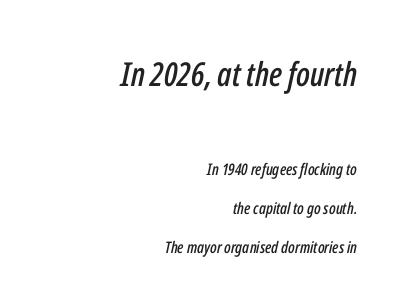
The image shows 33 px condensed type, italic (leaning right); set right-aligned, loose line spacing (2.44x), normal letter spacing, not underlined; the first (top) block is 2.06x larger; low stroke contrast and a medium x-height.
